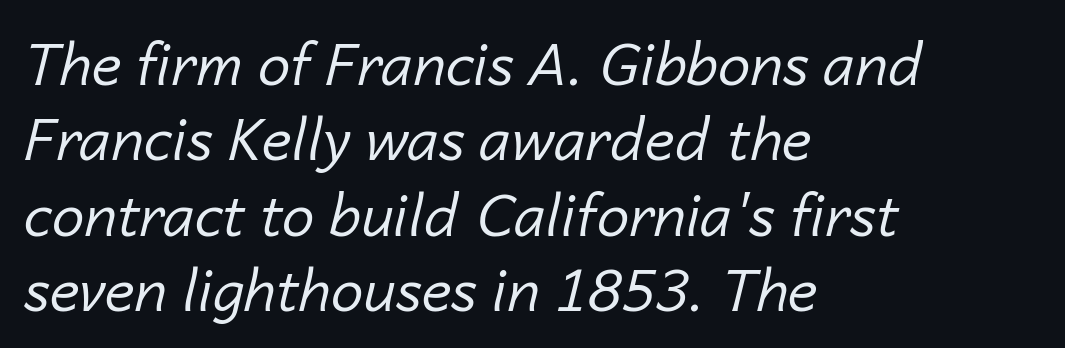
{"italic": "yes", "lean": "right", "slant_degrees": 14, "bold": "no", "weight": "regular", "width": "normal", "stroke_contrast": "low", "x_height": "medium", "monospaced": "no", "underline": "no", "align": "left", "line_spacing": "normal", "line_spacing_ratio": 1.3, "letter_spacing": "normal", "letter_spacing_em": 0.0, "glyph_px": 58}
